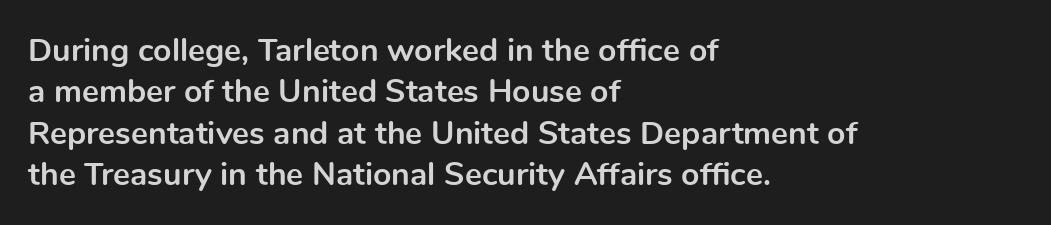
Q: Is the text bold? A: Yes.
Q: Is the text italic (slanted)? A: No, it is upright.
Q: Is the typeface a serif or a sans-serif typeface? A: Sans-serif.
Q: Is the text underlined? A: No.
Q: How is the paragraph aligned? A: Left-aligned.
Q: Is the spacing between letters normal or unusually wide? A: Normal.
Q: Is the spacing between lines tight, normal or loose? A: Normal.
Q: Width (condensed, normal, or wide)? A: Normal.
Q: x-height? A: Medium.
Q: Monospaced? A: No.
